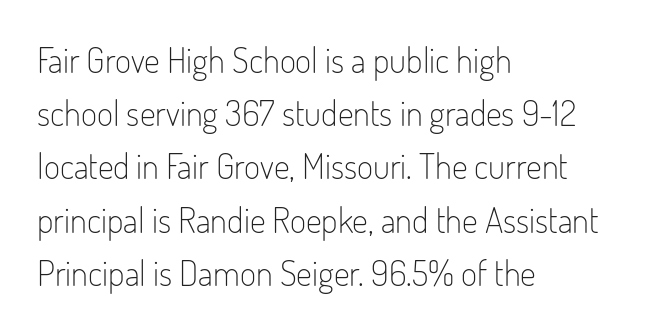
Q: Is the text bold? A: No.
Q: Is the text italic (slanted)? A: No, it is upright.
Q: Is the typeface a serif or a sans-serif typeface? A: Sans-serif.
Q: Is the text underlined? A: No.
Q: How is the paragraph aligned? A: Left-aligned.
Q: Is the spacing between letters normal or unusually wide? A: Normal.
Q: Is the spacing between lines tight, normal or loose? A: Normal.
Q: Width (condensed, normal, or wide)? A: Condensed.
Q: Stroke contrast? A: Low.
Q: x-height? A: Small.
Q: Monospaced? A: No.
